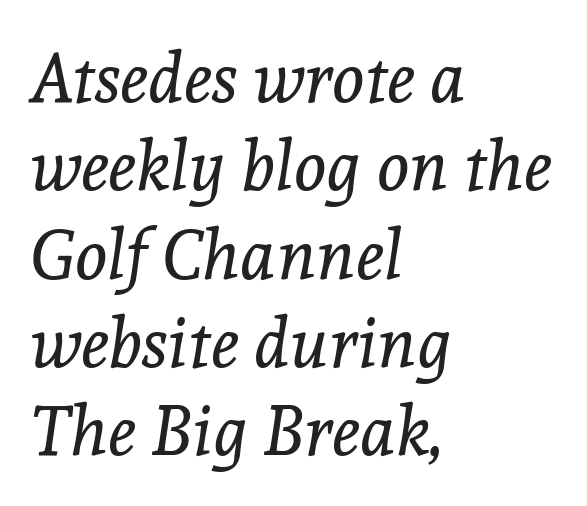
{"serif": "yes", "italic": "yes", "lean": "right", "slant_degrees": 8, "bold": "no", "weight": "regular", "width": "normal", "x_height": "medium", "monospaced": "no", "underline": "no", "align": "left", "line_spacing": "normal", "line_spacing_ratio": 1.28, "letter_spacing": "normal", "letter_spacing_em": 0.0, "glyph_px": 69}
